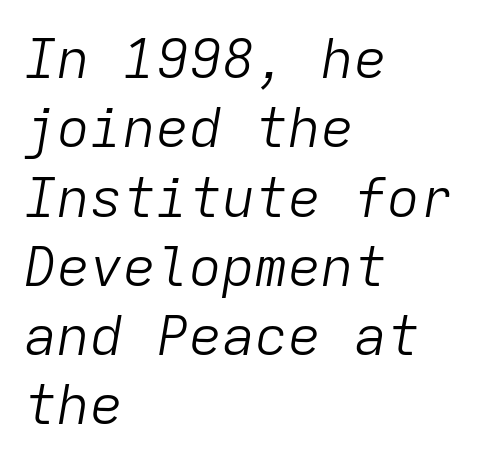
The image shows 55 px light type, italic (leaning right), monospaced; set left-aligned, normal line spacing (1.26x), normal letter spacing, not underlined; low stroke contrast and a medium x-height.
